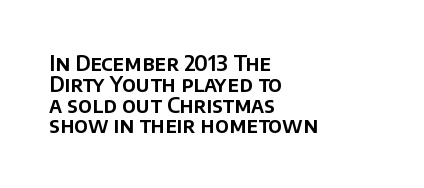
{"italic": "no", "underline": "no", "align": "left", "line_spacing": "tight", "line_spacing_ratio": 0.99, "letter_spacing": "normal", "letter_spacing_em": 0.0, "glyph_px": 21}
